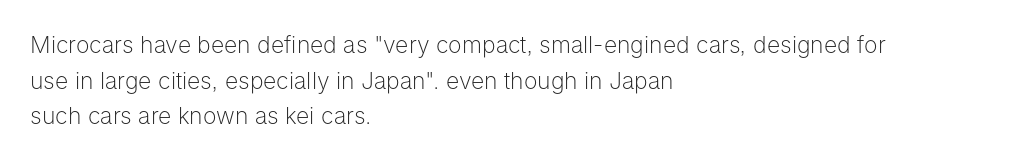
The image shows 23 px text type, upright; set left-aligned, normal line spacing (1.55x), normal letter spacing, not underlined.
